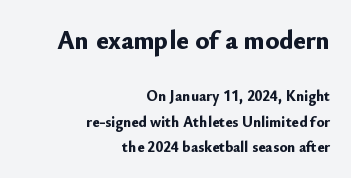
{"italic": "no", "bold": "yes", "underline": "no", "align": "right", "line_spacing": "normal", "line_spacing_ratio": 1.68, "letter_spacing": "normal", "letter_spacing_em": 0.0, "larger_block": "first", "size_ratio": 1.73, "glyph_px": 26}
